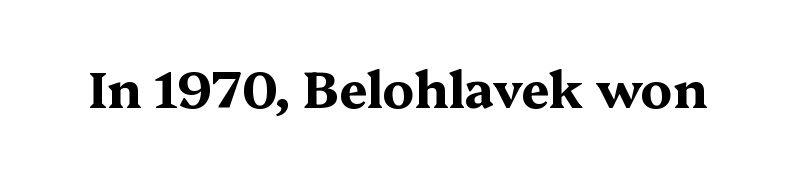
Q: Is the text bold? A: Yes.
Q: Is the text italic (slanted)? A: No, it is upright.
Q: Is the typeface a serif or a sans-serif typeface? A: Serif.
Q: Is the text underlined? A: No.
Q: Is the spacing between letters normal or unusually wide? A: Normal.
Q: Width (condensed, normal, or wide)? A: Wide.
Q: Stroke contrast? A: Medium.
Q: x-height? A: Medium.
Q: Monospaced? A: No.
